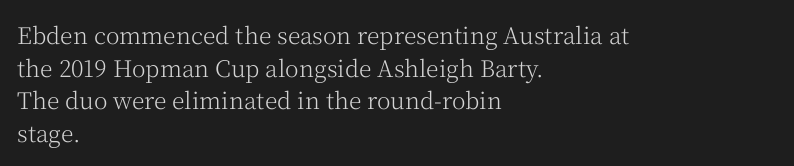
{"italic": "no", "bold": "no", "underline": "no", "align": "left", "line_spacing": "normal", "line_spacing_ratio": 1.42, "letter_spacing": "normal", "letter_spacing_em": 0.0, "glyph_px": 23}
